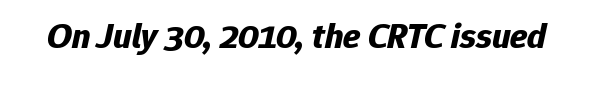
The face used here has a pronounced slope to its letters. These lines keep a tight, regular rhythm from letter to letter. Anything drawn beneath the words? Only blank space. The characters look thick and weighty, a clear bold.
